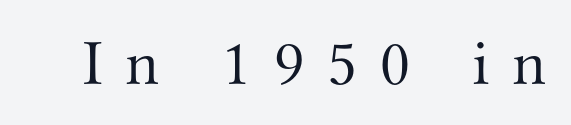
The image shows 65 px light serif type, upright; set unusually wide letter spacing (+0.35 em), not underlined; medium stroke contrast and a small x-height.
